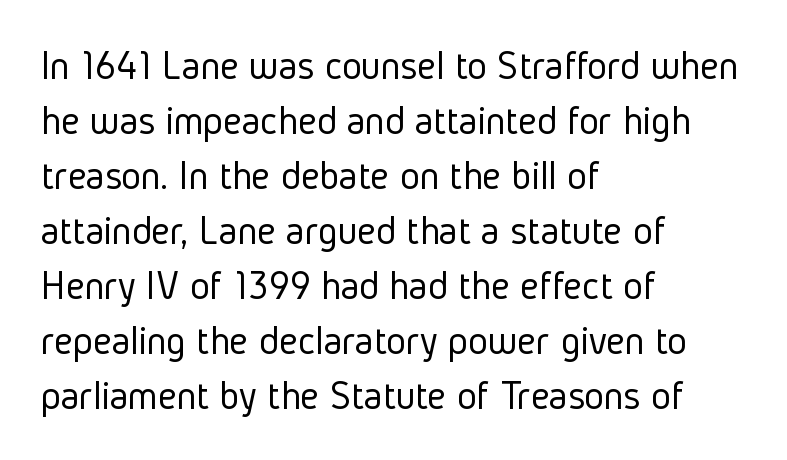
{"serif": "no", "italic": "no", "bold": "no", "weight": "light", "width": "condensed", "stroke_contrast": "low", "x_height": "medium", "monospaced": "no", "underline": "no", "align": "left", "line_spacing": "normal", "line_spacing_ratio": 1.31, "letter_spacing": "normal", "letter_spacing_em": 0.0, "glyph_px": 42}
